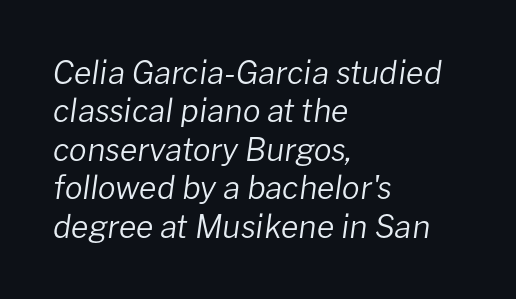
Here the designer chose a conventional face with non-uniform glyph widths. The paragraph has a hard left edge and a soft right edge. You can tell it's italic because the verticals aren't actually vertical. Tracking value appears to be zero — textbook default spacing. No chunkiness to these letters — they're not bold. Each row of text sits above clean, open space.
